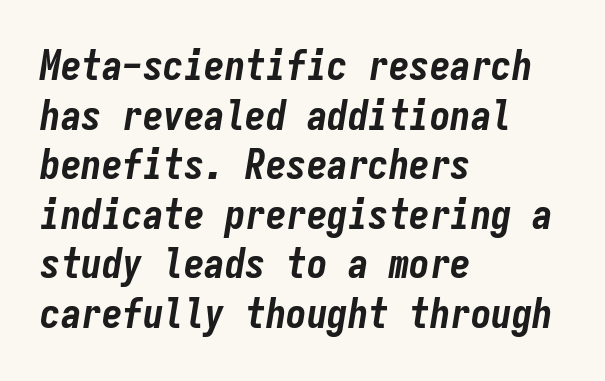
{"italic": "yes", "lean": "right", "slant_degrees": 9, "bold": "yes", "weight": "bold", "width": "condensed", "stroke_contrast": "low", "x_height": "medium", "monospaced": "yes", "underline": "no", "align": "left", "line_spacing_ratio": 1.21, "letter_spacing": "normal", "letter_spacing_em": 0.0, "glyph_px": 41}
